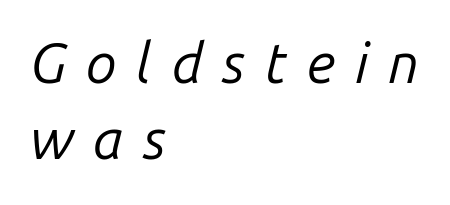
{"italic": "yes", "lean": "right", "slant_degrees": 14, "bold": "no", "weight": "regular", "width": "normal", "stroke_contrast": "low", "x_height": "medium", "monospaced": "no", "underline": "no", "align": "left", "line_spacing": "normal", "line_spacing_ratio": 1.36, "letter_spacing": "wide", "letter_spacing_em": 0.35, "glyph_px": 56}
